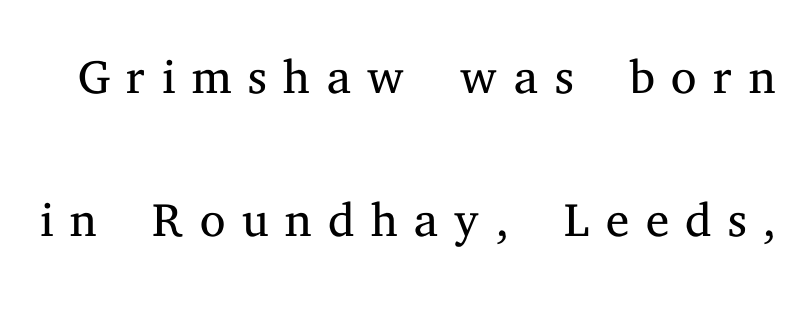
The image shows 72 px light serif type, upright; set loose line spacing (1.99x), unusually wide letter spacing (+0.23 em), not underlined; medium stroke contrast and a medium x-height.
